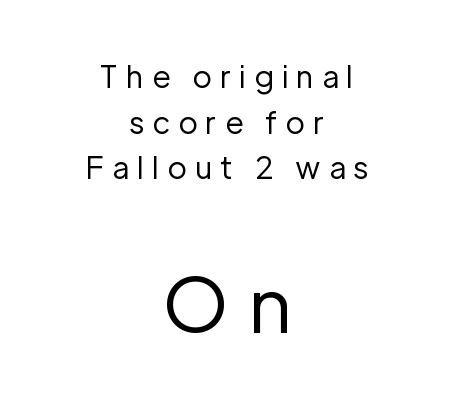
Underline: absent. Letter spacing: wide. Tall strokes in this sample are plumb rather than angled. The strokes are not fattened; the text isn't bold. The face used here is proportionally spaced, like ordinary book or web type. A sans-serif font was chosen for this passage.
